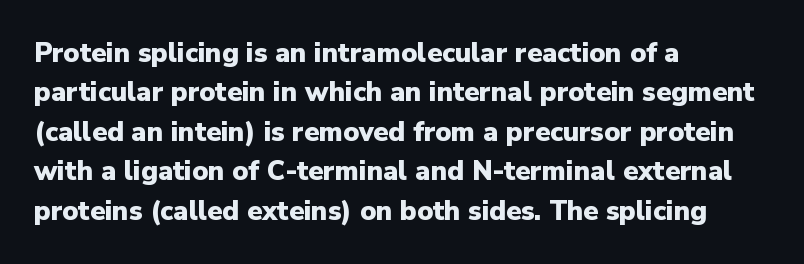
The image shows 27 px bold type, upright; set left-aligned, normal line spacing (1.46x), normal letter spacing, not underlined.
